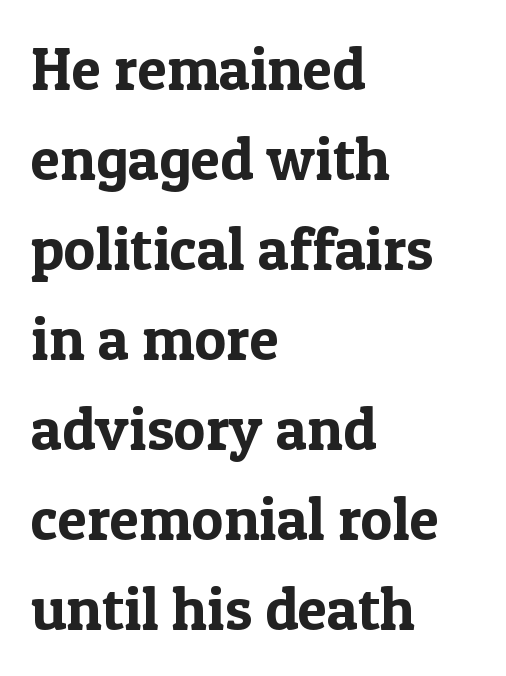
The image shows 60 px serif type, upright; set left-aligned, normal line spacing (1.5x), normal letter spacing, not underlined; a medium x-height.
